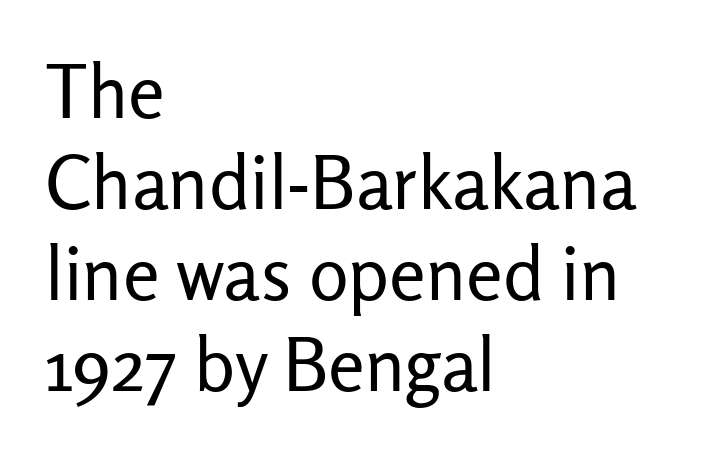
How are the letters spaced? Ordinarily, with no added tracking. Quick note: not italic, upright. Lines of text with bare space underneath. Serifs: no, the terminals of the letterforms are clean. Is this a fixed-width face? No — the glyphs have proportional, varying widths.
